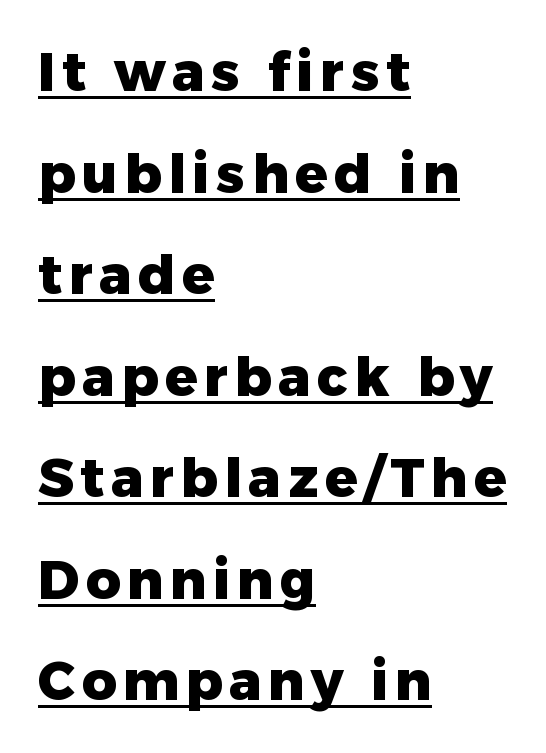
Q: Is the text bold? A: Yes.
Q: Is the text italic (slanted)? A: No, it is upright.
Q: Is the typeface a serif or a sans-serif typeface? A: Sans-serif.
Q: Is the text underlined? A: Yes.
Q: How is the paragraph aligned? A: Left-aligned.
Q: Width (condensed, normal, or wide)? A: Normal.
Q: Stroke contrast? A: Low.
Q: x-height? A: Medium.
Q: Monospaced? A: No.
